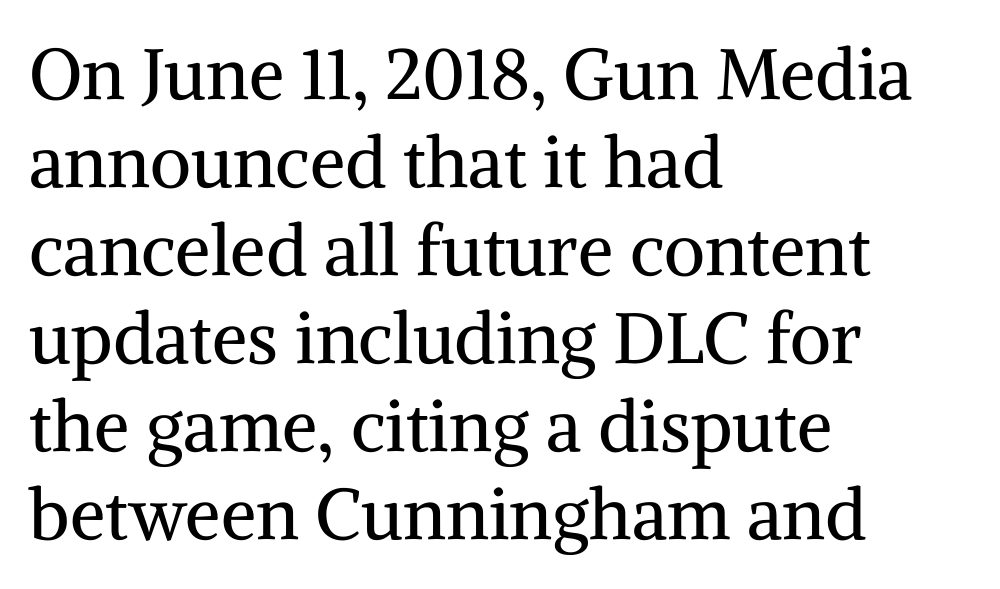
The image shows 71 px regular-weight serif type, upright; set left-aligned, line spacing 1.24x, normal letter spacing, not underlined; medium stroke contrast and a medium x-height.
